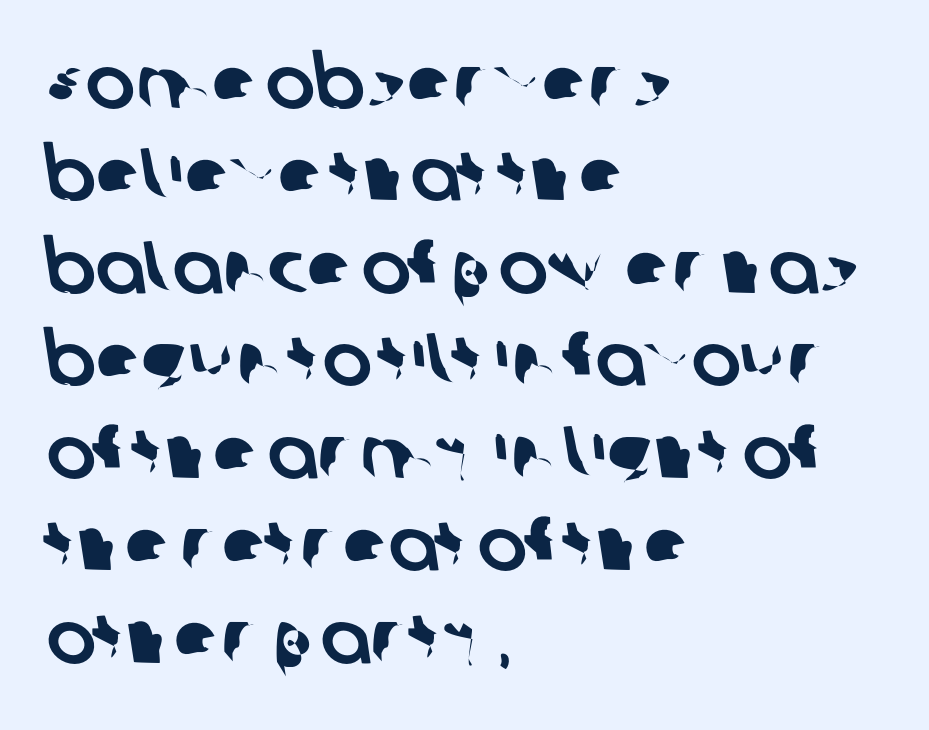
The image shows 74 px sans-serif type; set left-aligned, normal line spacing (1.25x), normal letter spacing, not underlined; low stroke contrast and a large x-height.
